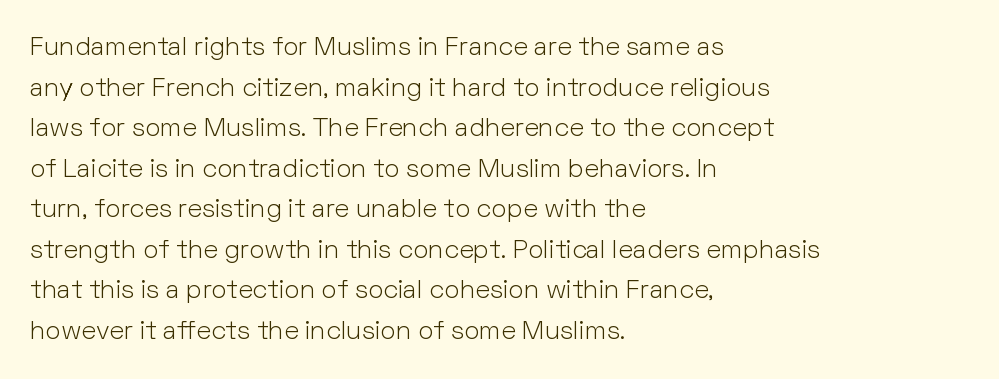
The image shows 26 px text type, upright; set left-aligned, normal line spacing (1.56x), normal letter spacing, not underlined.
